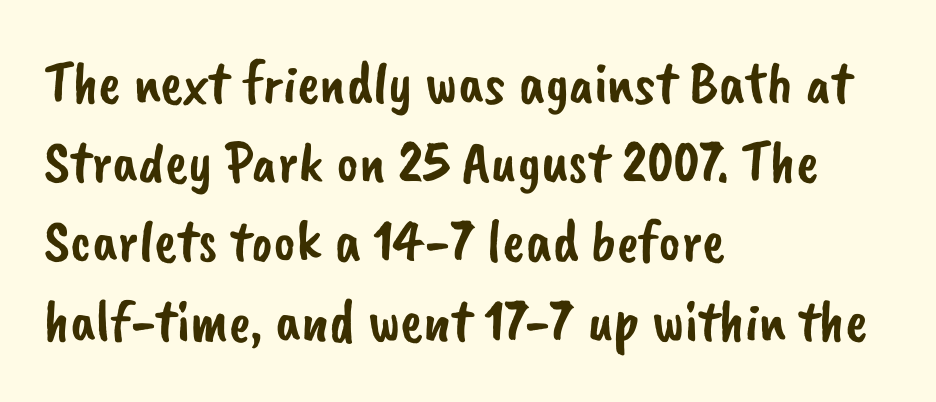
Line starts are locked; line ends wander. Each letter keeps its own natural width here, so spacing adapts to shape. Standard letterfit; no display-style spreading of the glyphs. Does the leading feel generous? No, just average. This rendering employs a face without finishing strokes, i.e., a sans-serif.
